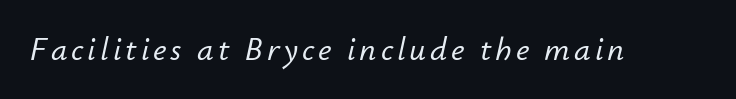
Varying glyph widths throughout — classic text-font behaviour. Each row of text sits above clean, open space. Posture: slanted.
